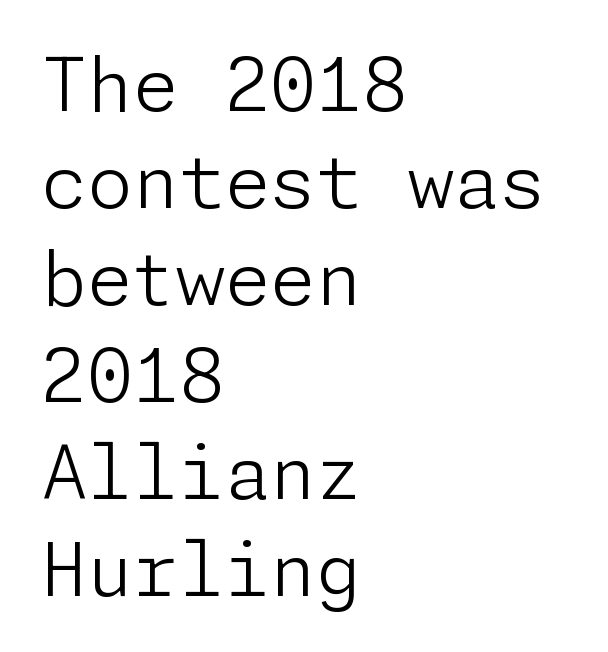
The image shows 74 px light sans-serif type, upright; set left-aligned, normal line spacing (1.31x), normal letter spacing, not underlined; low stroke contrast and a medium x-height.
